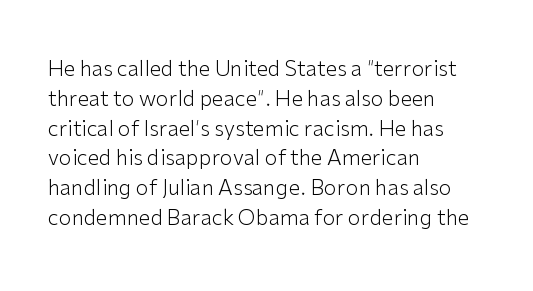
The image shows 21 px text type, upright; set left-aligned, normal line spacing (1.42x), normal letter spacing, not underlined.
